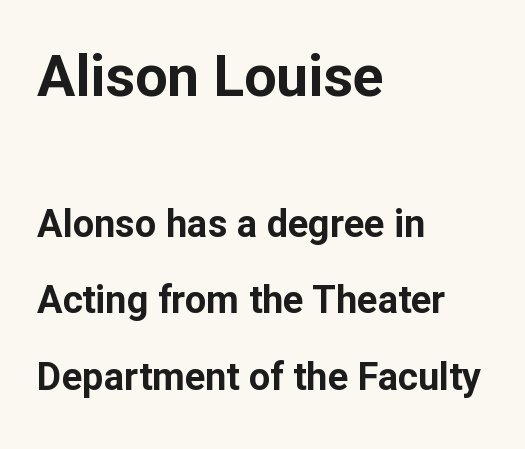
Q: Is the text bold? A: Yes.
Q: Is the text italic (slanted)? A: No, it is upright.
Q: Is the typeface a serif or a sans-serif typeface? A: Sans-serif.
Q: Is the text underlined? A: No.
Q: How is the paragraph aligned? A: Left-aligned.
Q: Is the spacing between letters normal or unusually wide? A: Normal.
Q: Is the spacing between lines tight, normal or loose? A: Loose.
Q: Which block of text is set in a larger size, the first (top) or the second (bottom)? A: The first (top) one.
Q: Width (condensed, normal, or wide)? A: Normal.
Q: Stroke contrast? A: Low.
Q: x-height? A: Medium.
Q: Monospaced? A: No.
